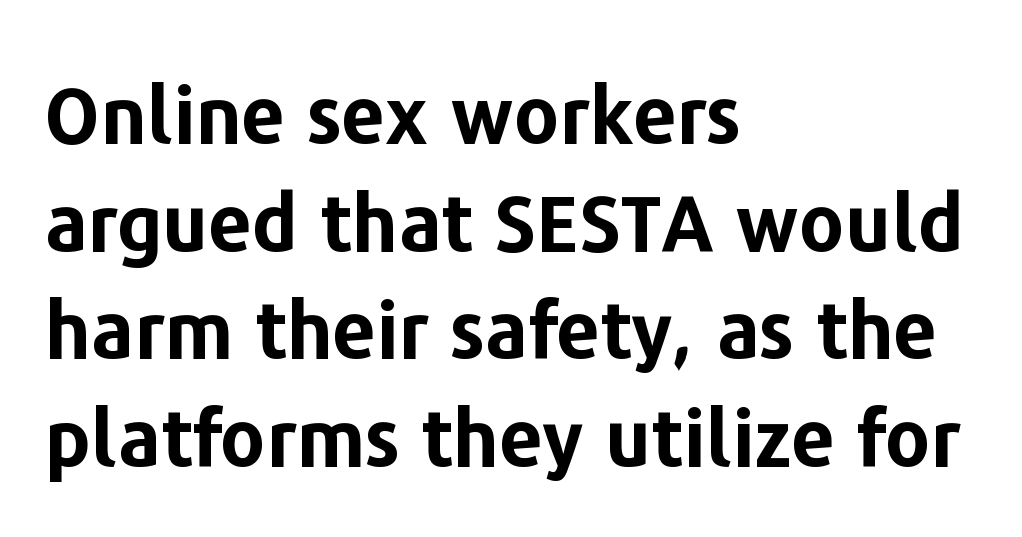
The image shows 78 px bold sans-serif type, upright; set left-aligned, normal line spacing (1.38x), normal letter spacing, not underlined; low stroke contrast and a medium x-height.
